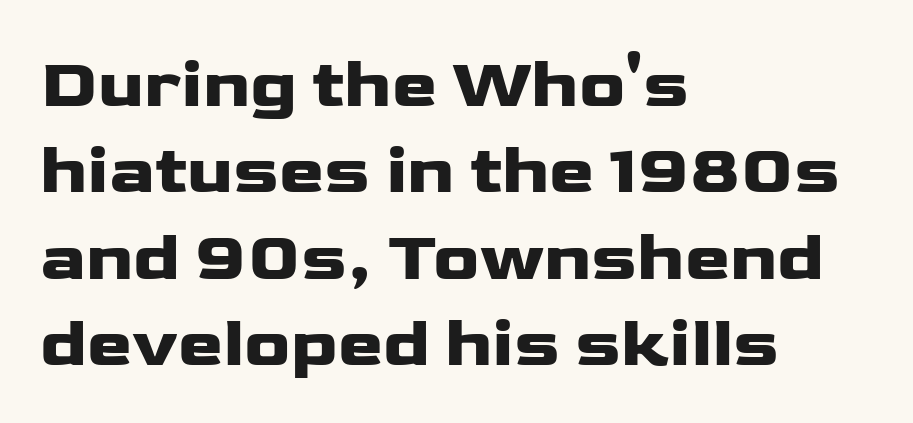
The image shows 68 px wide sans-serif type, upright; set left-aligned, normal line spacing (1.27x), normal letter spacing, not underlined; low stroke contrast and a medium x-height.
